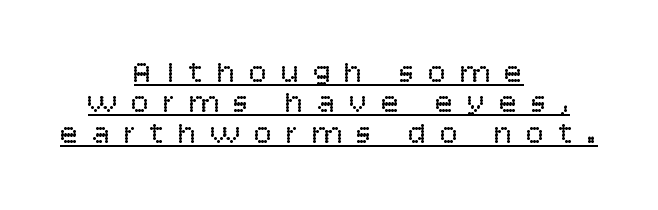
{"serif": "no", "italic": "no", "bold": "no", "weight": "regular", "width": "normal", "stroke_contrast": "low", "x_height": "large", "monospaced": "no", "underline": "yes", "align": "center", "line_spacing": "tight", "line_spacing_ratio": 0.98, "letter_spacing": "wide", "letter_spacing_em": 0.43, "glyph_px": 31}
